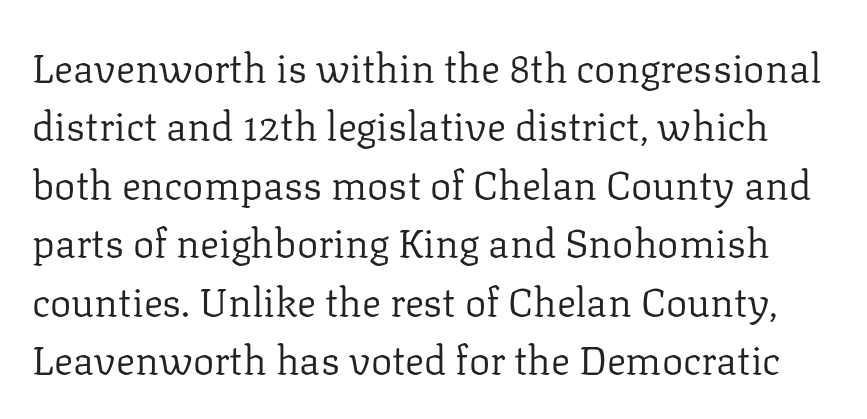
The image shows 40 px regular-weight serif type, upright; set normal line spacing (1.46x), normal letter spacing, not underlined; low stroke contrast and a medium x-height.
